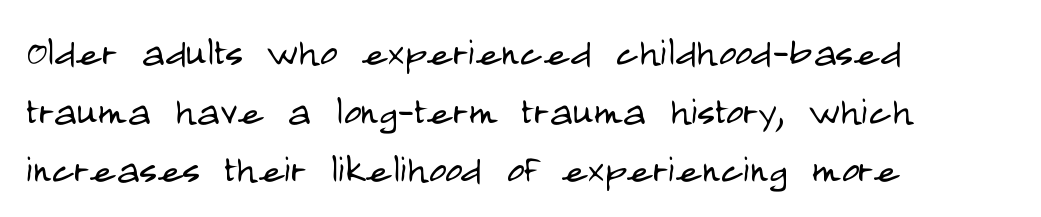
The image shows 48 px light, condensed sans-serif type, upright; set left-aligned, line spacing 1.22x, normal letter spacing, not underlined; low stroke contrast and a large x-height.
